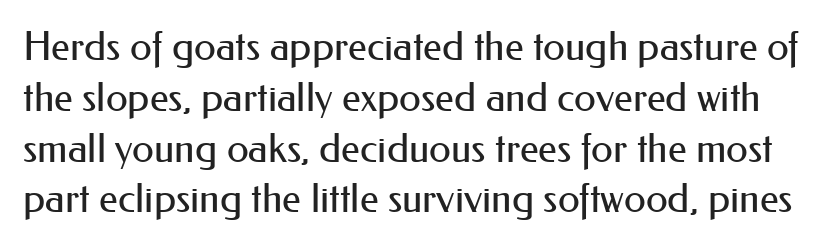
Q: Is the text bold? A: No.
Q: Is the text italic (slanted)? A: No, it is upright.
Q: Is the typeface a serif or a sans-serif typeface? A: Sans-serif.
Q: Is the text underlined? A: No.
Q: Is the spacing between letters normal or unusually wide? A: Normal.
Q: Is the spacing between lines tight, normal or loose? A: Normal.
Q: Width (condensed, normal, or wide)? A: Normal.
Q: Stroke contrast? A: Medium.
Q: x-height? A: Small.
Q: Monospaced? A: No.
